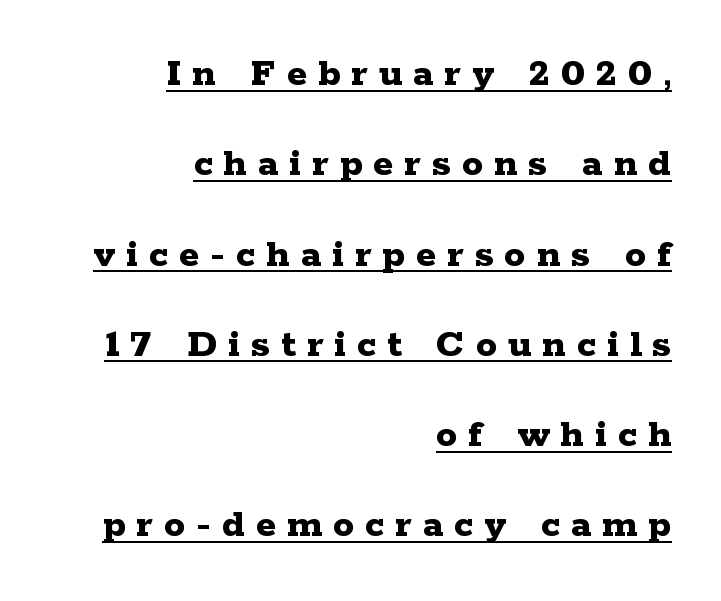
The image shows 42 px bold, wide serif type, upright; set right-aligned, loose line spacing (2.15x), unusually wide letter spacing (+0.26 em), underlined; low stroke contrast and a medium x-height.
